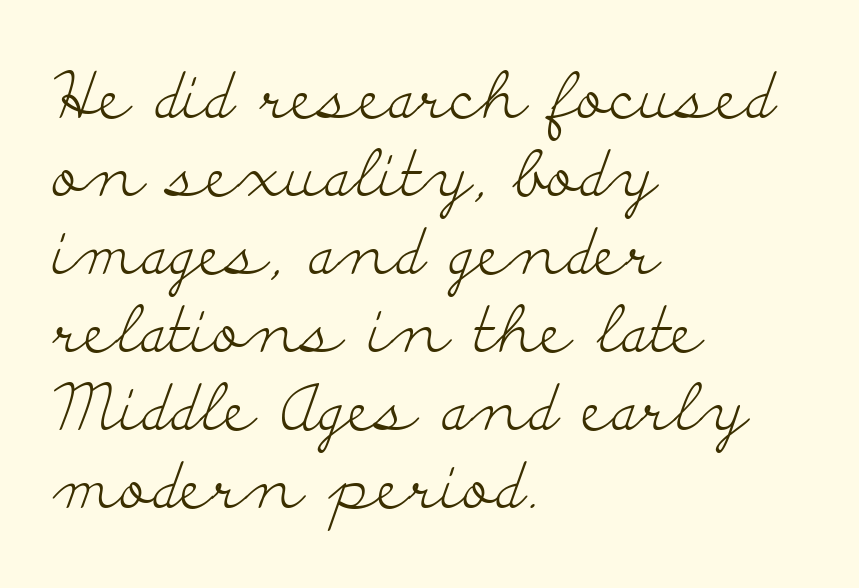
Q: Is the text bold? A: No.
Q: Is the text italic (slanted)? A: Yes.
Q: Is the typeface a serif or a sans-serif typeface? A: Serif.
Q: Is the text underlined? A: No.
Q: How is the paragraph aligned? A: Left-aligned.
Q: Is the spacing between letters normal or unusually wide? A: Normal.
Q: Width (condensed, normal, or wide)? A: Wide.
Q: Stroke contrast? A: Low.
Q: x-height? A: Small.
Q: Monospaced? A: No.
